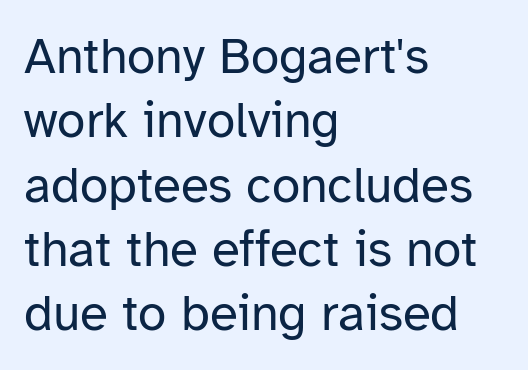
The image shows 51 px regular-weight sans-serif type, upright; set left-aligned, normal line spacing (1.26x), normal letter spacing, not underlined; low stroke contrast and a medium x-height.
